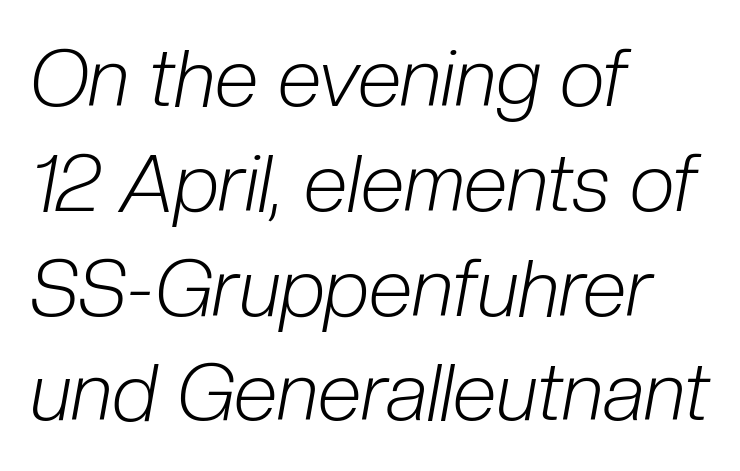
The image shows 80 px light, condensed type, italic (leaning right); set left-aligned, normal line spacing (1.31x), normal letter spacing, not underlined; low stroke contrast and a medium x-height.
